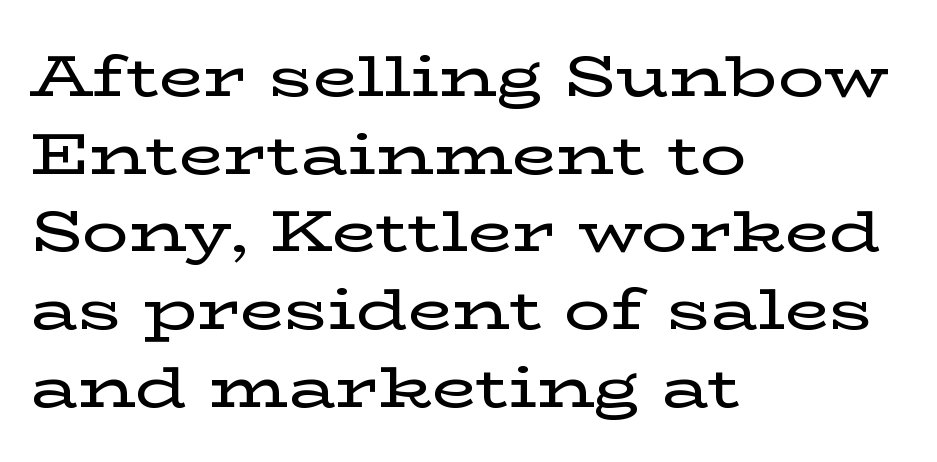
The image shows 58 px wide serif type, upright; set left-aligned, normal line spacing (1.34x), normal letter spacing, not underlined; low stroke contrast and a medium x-height.
